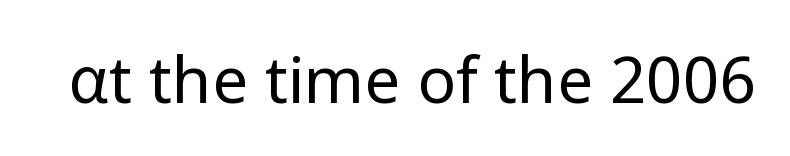
{"serif": "no", "italic": "no", "bold": "no", "weight": "regular", "width": "normal", "stroke_contrast": "low", "x_height": "medium", "monospaced": "no", "underline": "no", "letter_spacing": "normal", "letter_spacing_em": 0.0, "glyph_px": 64}
